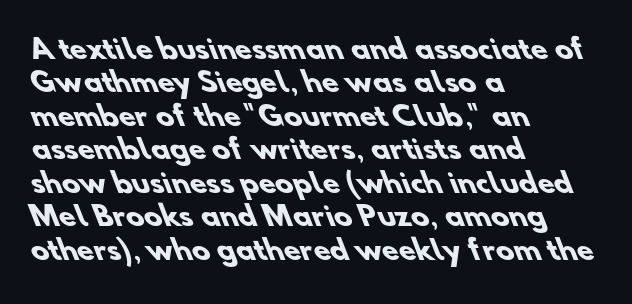
{"bold": "yes", "underline": "no", "align": "left", "line_spacing_ratio": 1.24, "letter_spacing": "normal", "letter_spacing_em": 0.0, "glyph_px": 27}
